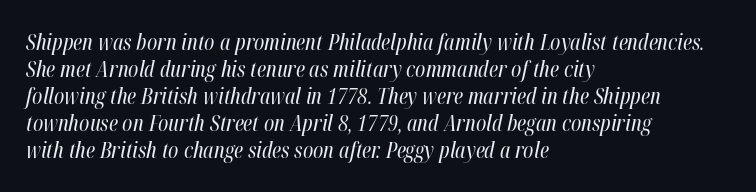
The image shows 22 px text type, italic (leaning right); set left-aligned, line spacing 1.23x, normal letter spacing, not underlined.
